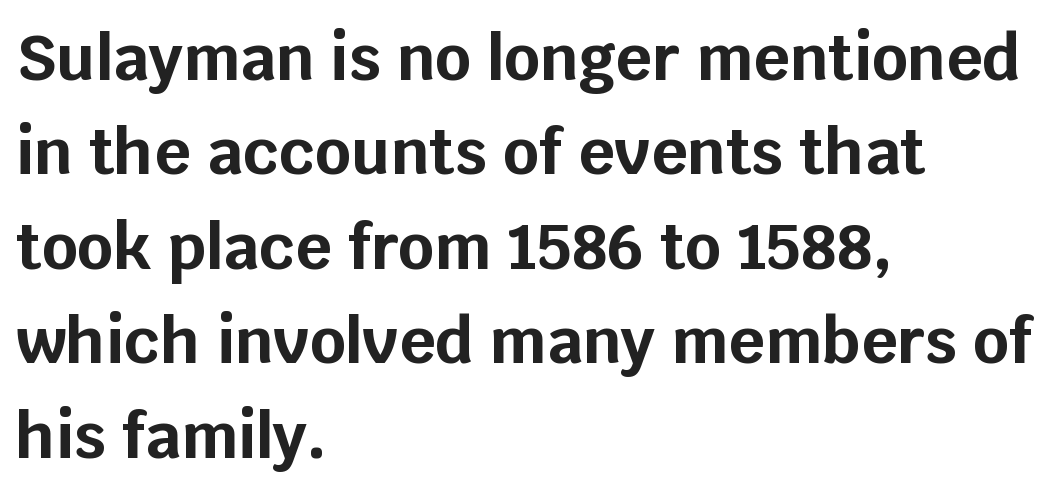
The image shows 63 px bold sans-serif type, upright; set left-aligned, normal line spacing (1.5x), normal letter spacing, not underlined; low stroke contrast and a large x-height.
